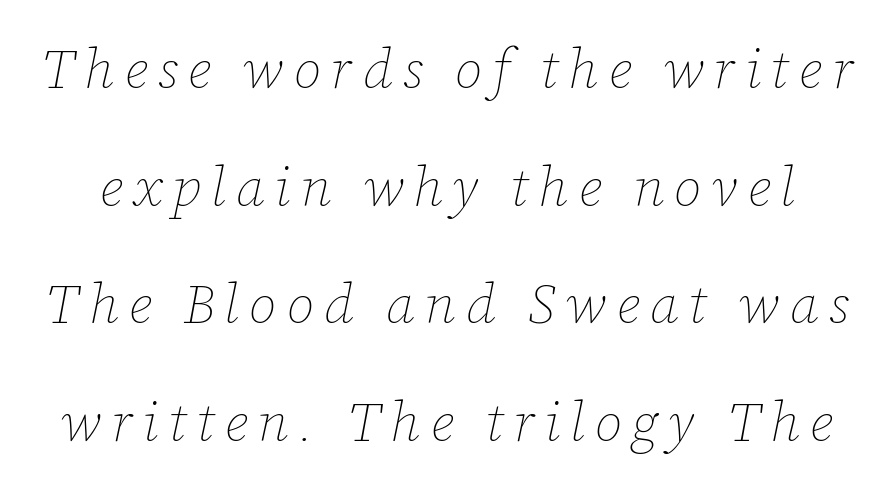
Letters rest on an invisible, unmarked baseline. The space between consecutive lines is lavish. The weight tops out at a normal text grade. If you drew a line through each stem, it would be angled. The face used here is proportionally spaced, like ordinary book or web type.
